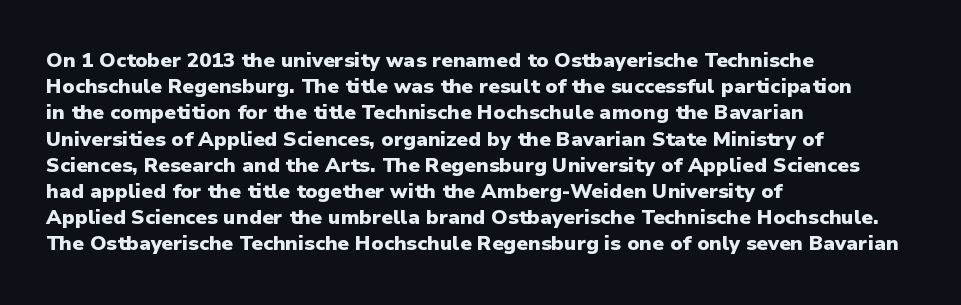
The image shows 20 px bold type, upright; set left-aligned, normal line spacing (1.31x), normal letter spacing, not underlined.
